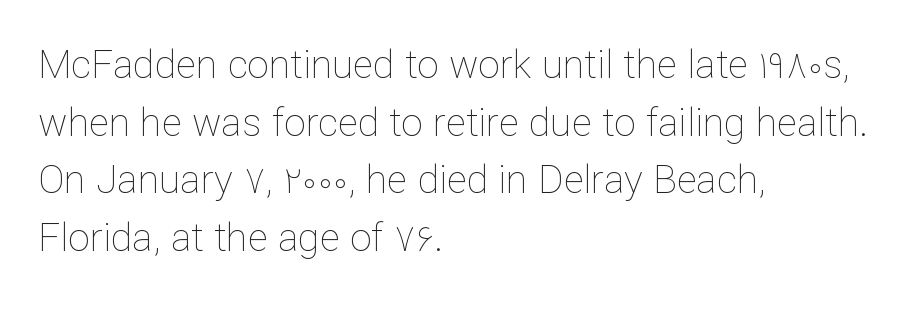
The image shows 39 px thin type, upright; set left-aligned, normal line spacing (1.48x), normal letter spacing, not underlined; low stroke contrast and a medium x-height.
